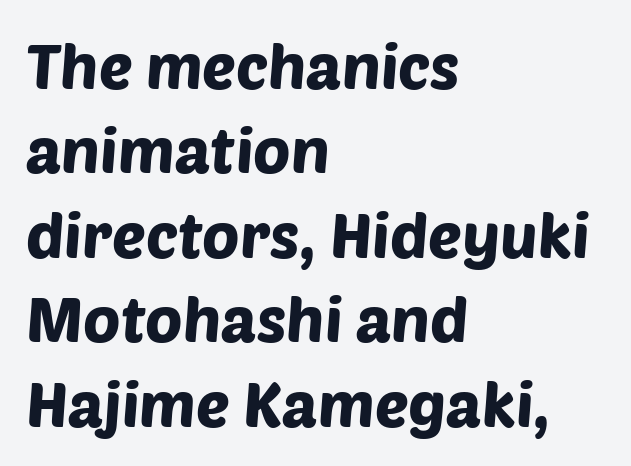
{"serif": "no", "width": "normal", "stroke_contrast": "low", "x_height": "large", "monospaced": "no", "underline": "no", "align": "left", "line_spacing": "normal", "line_spacing_ratio": 1.34, "letter_spacing": "normal", "letter_spacing_em": 0.0, "glyph_px": 63}
